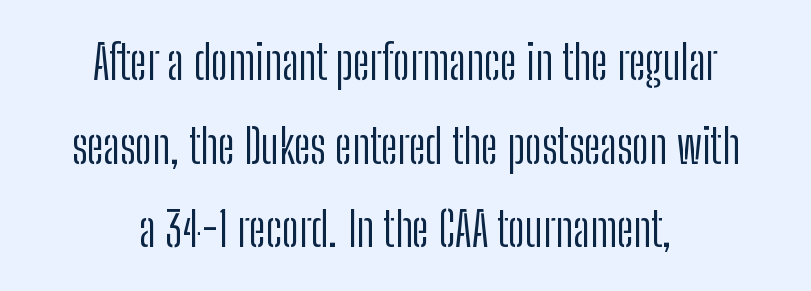
{"serif": "no", "italic": "no", "bold": "no", "weight": "light", "width": "condensed", "stroke_contrast": "low", "x_height": "medium", "monospaced": "no", "underline": "no", "align": "center", "line_spacing_ratio": 1.74, "letter_spacing": "normal", "letter_spacing_em": 0.0, "glyph_px": 48}
